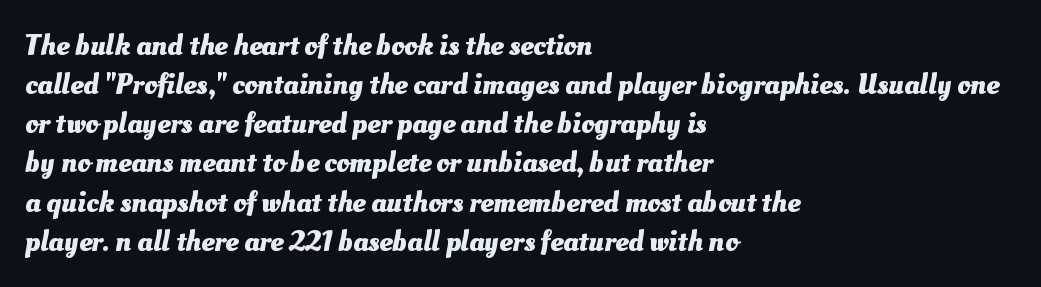
{"bold": "yes", "weight": "heavy", "width": "normal", "stroke_contrast": "medium", "x_height": "small", "monospaced": "no", "underline": "no", "align": "left", "line_spacing": "normal", "line_spacing_ratio": 1.35, "letter_spacing": "normal", "letter_spacing_em": 0.0, "glyph_px": 29}
